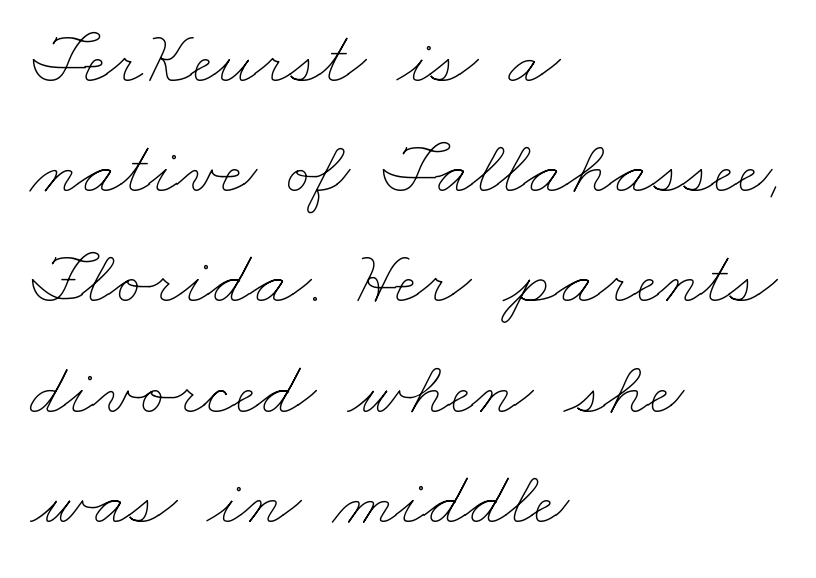
{"bold": "no", "weight": "thin", "width": "wide", "stroke_contrast": "low", "x_height": "small", "monospaced": "no", "underline": "no", "align": "left", "line_spacing": "normal", "line_spacing_ratio": 1.45, "letter_spacing": "normal", "letter_spacing_em": 0.0, "glyph_px": 76}
